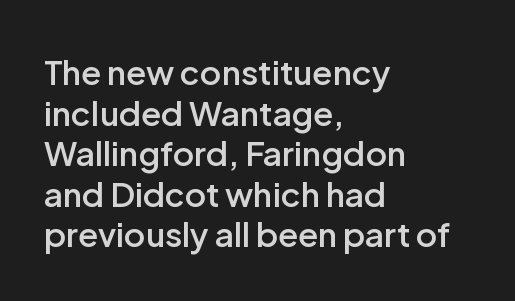
Beneath every word, the page is bare. No italicization has been applied; the sample stays upright. Semibold letterforms, between regular and bold. Alignment: flush left.
